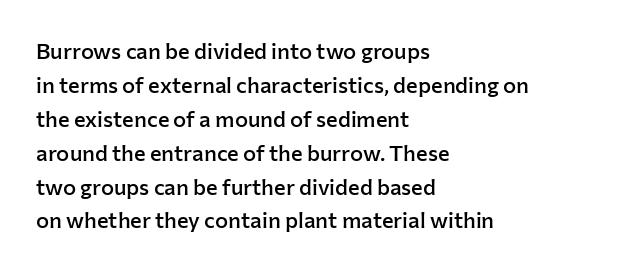
{"italic": "no", "bold": "semi", "underline": "no", "align": "left", "line_spacing": "normal", "line_spacing_ratio": 1.54, "letter_spacing": "normal", "letter_spacing_em": 0.0, "glyph_px": 22}
